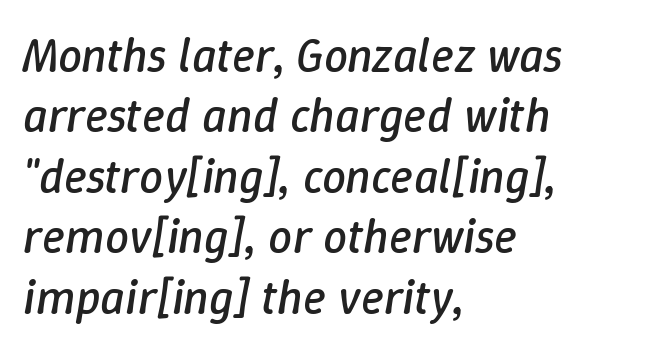
Proportional: the letters do not fall into vertical columns. Rows of type keep a routine distance in the vertical direction. Emphasis-style slanted type is in use. Caption: standard tracking, unaltered. A student would call this left alignment; a typographer would say flush left, rag right.
